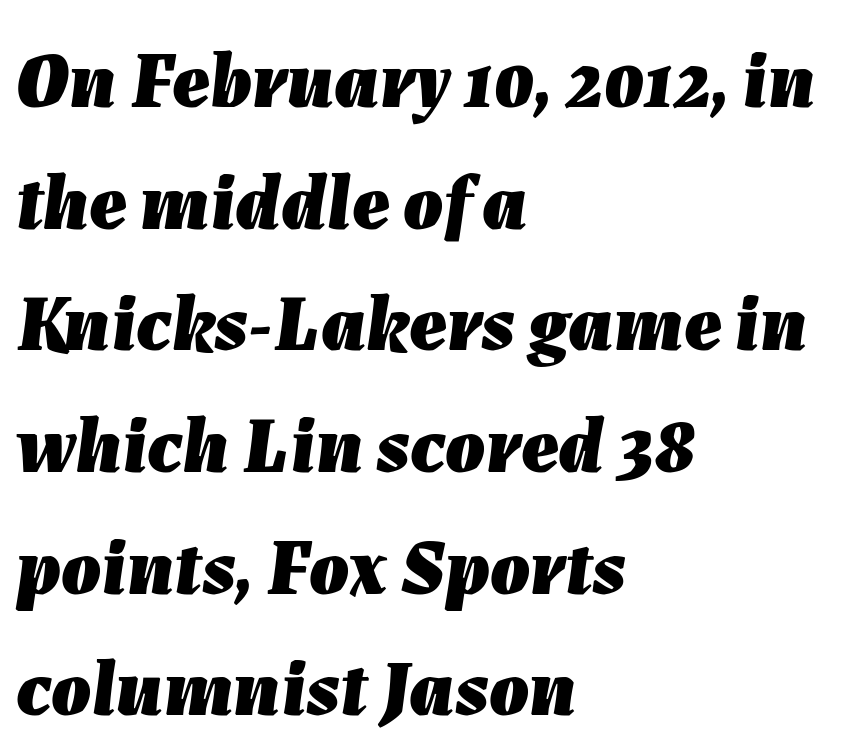
Reading down the column, the eye jumps a familiar distance to each next line. The text block is weighted toward the left margin, trailing off unevenly rightward. Here the glyphs are tracked normally, forming tight word shapes. If you drew a line through each stem, it would be angled.
